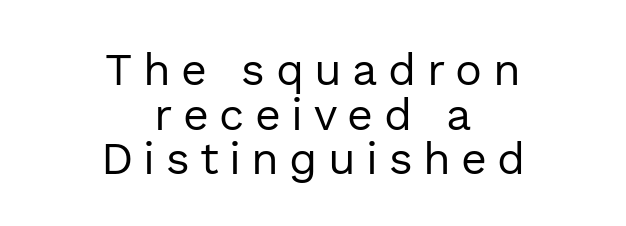
The image shows 45 px regular-weight sans-serif type, upright; set centered, tight line spacing (0.99x), unusually wide letter spacing (+0.23 em), not underlined; a medium x-height.
